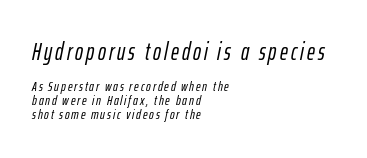
The image shows 24 px text type, italic (leaning right); set left-aligned, tight line spacing (0.99x), not underlined; the first (top) block is 1.71x larger.
